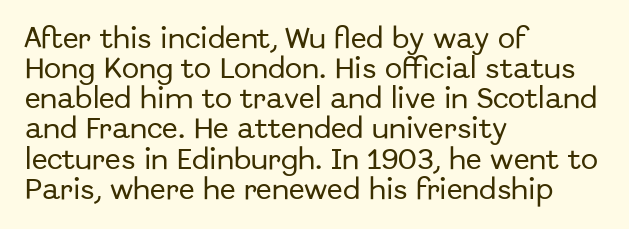
{"italic": "no", "underline": "no", "align": "left", "line_spacing": "normal", "line_spacing_ratio": 1.31, "letter_spacing": "normal", "letter_spacing_em": 0.0, "glyph_px": 23}
